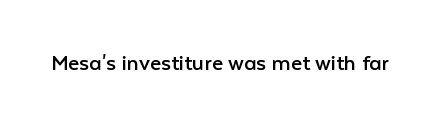
The image shows 24 px text type, upright; set normal letter spacing, not underlined.
